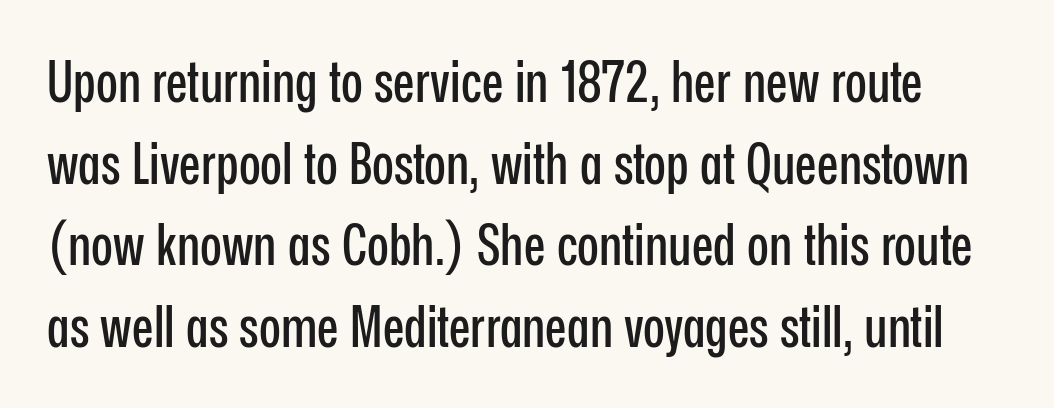
The image shows 57 px condensed sans-serif type, upright; set normal line spacing (1.43x), normal letter spacing, not underlined; low stroke contrast and a medium x-height.
